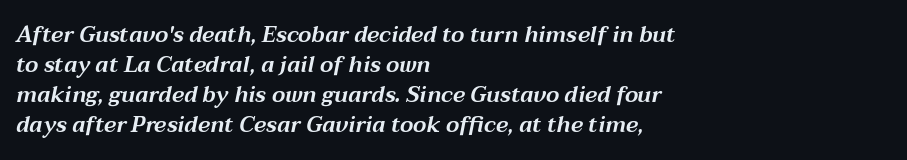
{"italic": "yes", "lean": "right", "slant_degrees": 12, "underline": "no", "align": "left", "line_spacing": "normal", "line_spacing_ratio": 1.36, "letter_spacing": "normal", "letter_spacing_em": 0.0, "glyph_px": 22}
